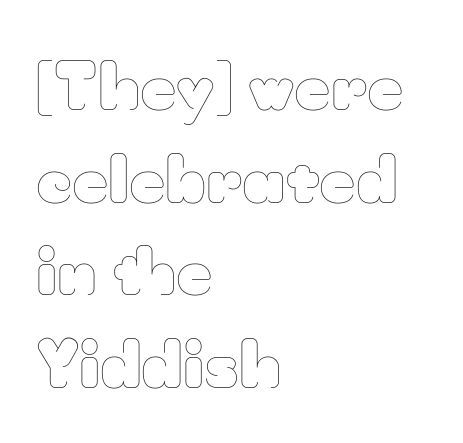
Q: Is the text bold? A: No.
Q: Is the text italic (slanted)? A: No, it is upright.
Q: Is the text underlined? A: No.
Q: How is the paragraph aligned? A: Left-aligned.
Q: Is the spacing between letters normal or unusually wide? A: Normal.
Q: Is the spacing between lines tight, normal or loose? A: Normal.
Q: Width (condensed, normal, or wide)? A: Normal.
Q: Stroke contrast? A: Low.
Q: x-height? A: Small.
Q: Monospaced? A: No.
